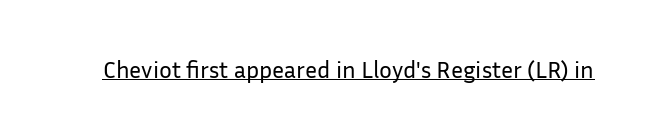
The image shows 24 px text type, upright; set normal letter spacing, underlined.
